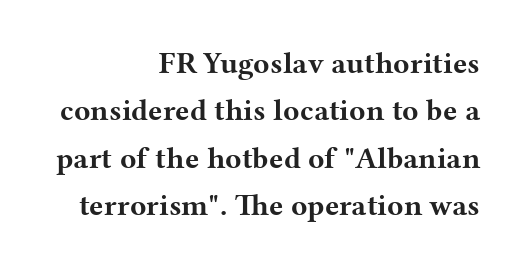
The image shows 30 px bold, wide serif type, upright; set right-aligned, normal line spacing (1.58x), normal letter spacing, not underlined; medium stroke contrast and a medium x-height.
